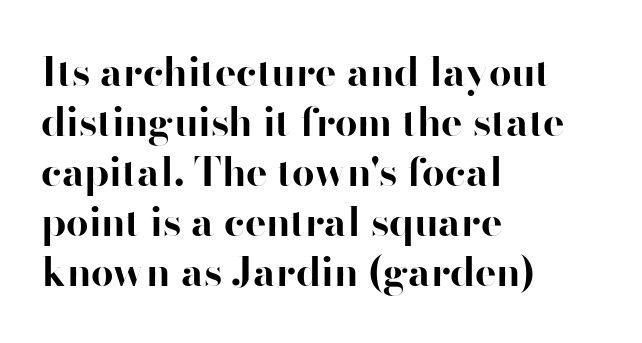
Descenders hang freely into open space. Honestly, the letter spacing is just normal — you wouldn't notice it. These words are printed bold, with thick strokes throughout. Proportional: the letters do not fall into vertical columns.
